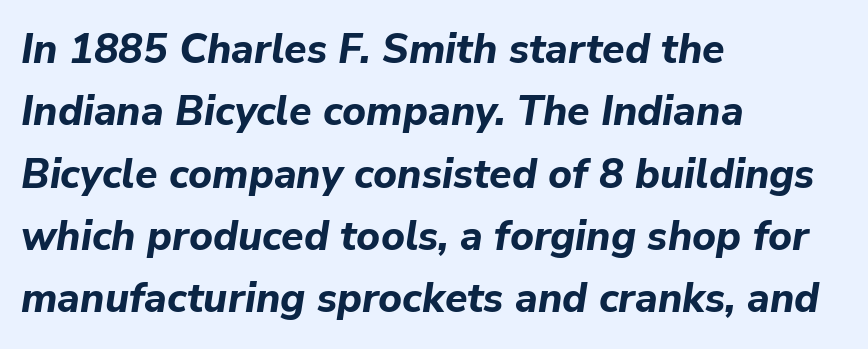
{"italic": "yes", "lean": "right", "slant_degrees": 9, "bold": "yes", "weight": "bold", "width": "normal", "stroke_contrast": "low", "x_height": "medium", "monospaced": "no", "underline": "no", "align": "left", "line_spacing": "normal", "line_spacing_ratio": 1.52, "letter_spacing": "normal", "letter_spacing_em": 0.0, "glyph_px": 41}
